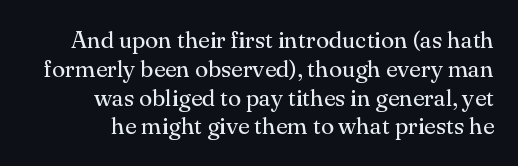
{"italic": "no", "bold": "no", "underline": "no", "line_spacing_ratio": 1.2, "letter_spacing": "normal", "letter_spacing_em": 0.0, "glyph_px": 24}
